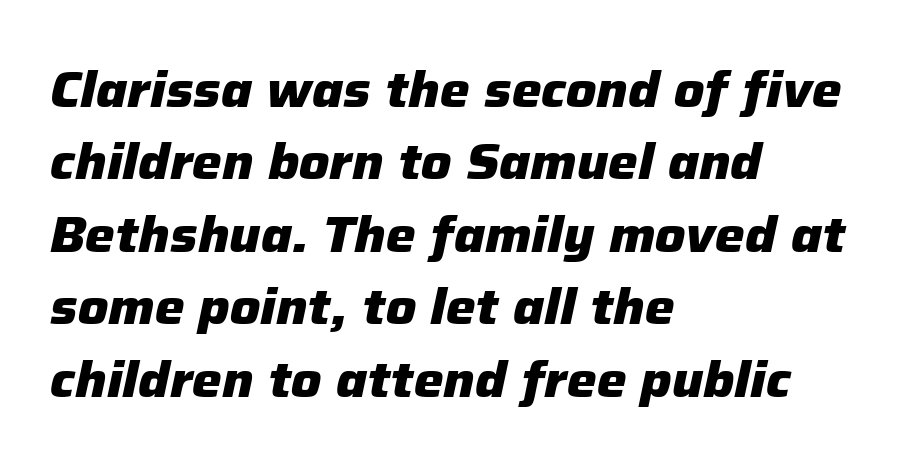
This sample keeps an unexceptional amount of space between lines. Look at the stroke-to-counter ratio: heavy, a bold. It's the slanting kind of type. Descenders are the only things crossing below the line. Inter-character spacing is left at the font's built-in metrics.
